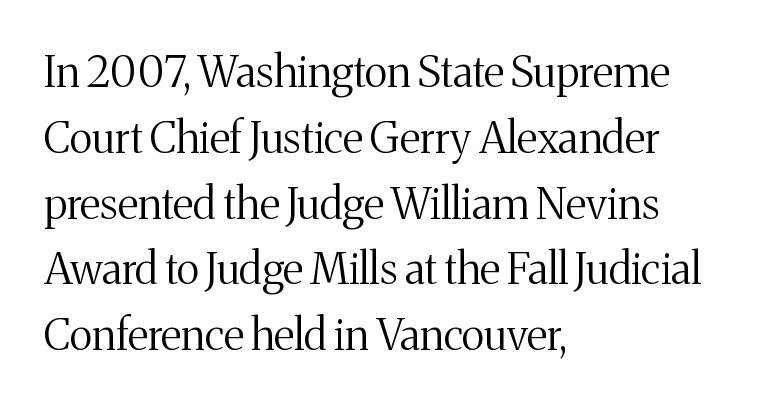
The image shows 43 px regular-weight serif type, upright; set left-aligned, normal line spacing (1.53x), normal letter spacing, not underlined; medium stroke contrast and a medium x-height.
